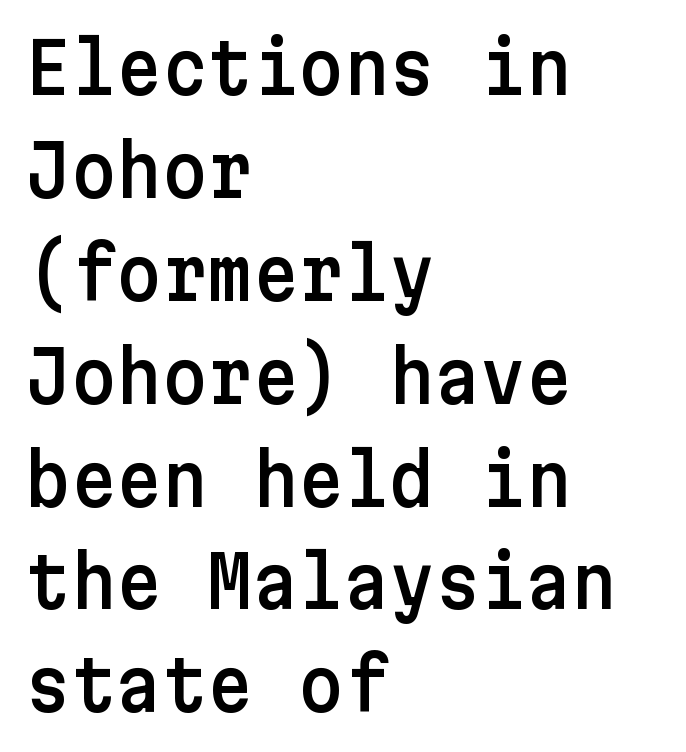
Q: Is the text italic (slanted)? A: No, it is upright.
Q: Is the typeface a serif or a sans-serif typeface? A: Sans-serif.
Q: Is the text underlined? A: No.
Q: How is the paragraph aligned? A: Left-aligned.
Q: Is the spacing between letters normal or unusually wide? A: Normal.
Q: Is the spacing between lines tight, normal or loose? A: Normal.
Q: Width (condensed, normal, or wide)? A: Normal.
Q: Stroke contrast? A: Low.
Q: x-height? A: Medium.
